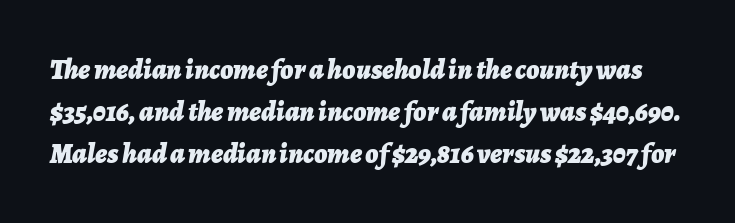
{"italic": "yes", "lean": "right", "slant_degrees": 7, "bold": "yes", "weight": "bold", "width": "normal", "stroke_contrast": "low", "x_height": "medium", "monospaced": "no", "underline": "no", "line_spacing": "normal", "line_spacing_ratio": 1.5, "letter_spacing": "normal", "letter_spacing_em": 0.0, "glyph_px": 28}
